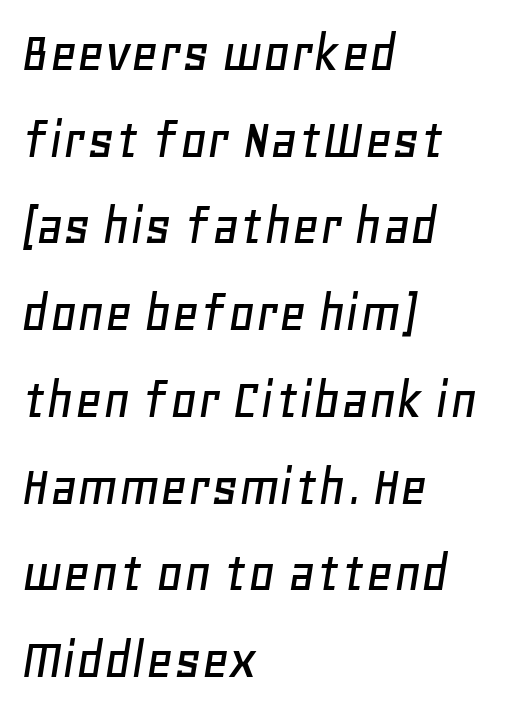
The image shows 59 px text type, italic (leaning right); set left-aligned, normal line spacing (1.47x), normal letter spacing, not underlined; low stroke contrast and a large x-height.
